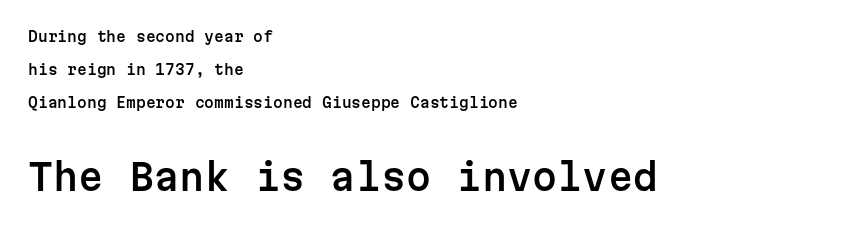
The image shows 36 px sans-serif type, upright, monospaced; set left-aligned, loose line spacing (2.35x), normal letter spacing, not underlined; the second (bottom) block is 2.57x larger; low stroke contrast and a medium x-height.
